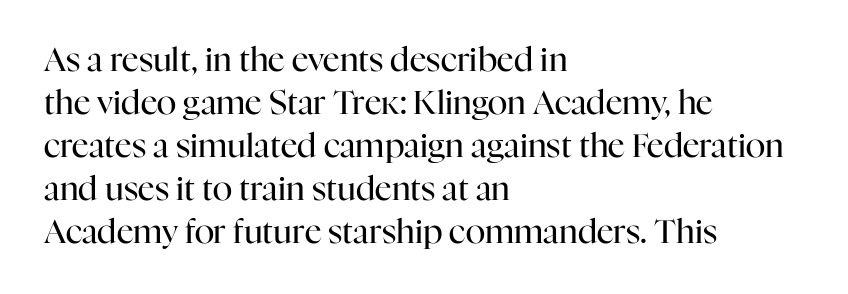
Q: Is the text bold? A: No.
Q: Is the text italic (slanted)? A: No, it is upright.
Q: Is the typeface a serif or a sans-serif typeface? A: Serif.
Q: Is the text underlined? A: No.
Q: How is the paragraph aligned? A: Left-aligned.
Q: Is the spacing between letters normal or unusually wide? A: Normal.
Q: Is the spacing between lines tight, normal or loose? A: Normal.
Q: Width (condensed, normal, or wide)? A: Normal.
Q: Stroke contrast? A: High.
Q: x-height? A: Medium.
Q: Monospaced? A: No.
